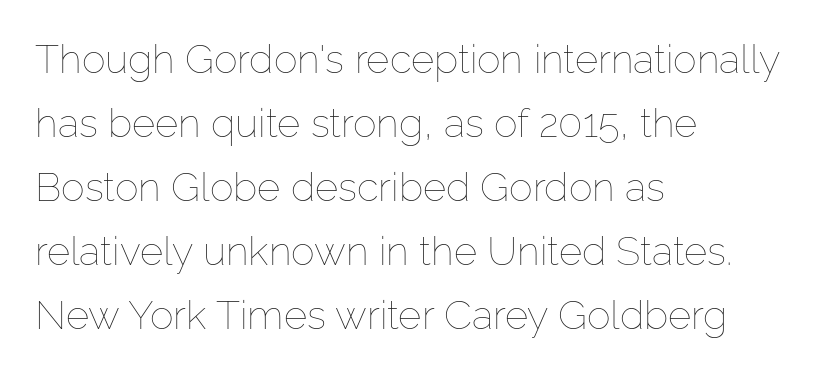
{"italic": "no", "bold": "no", "weight": "thin", "width": "normal", "stroke_contrast": "low", "x_height": "medium", "monospaced": "no", "underline": "no", "align": "left", "line_spacing": "normal", "line_spacing_ratio": 1.6, "letter_spacing": "normal", "letter_spacing_em": 0.0, "glyph_px": 40}
